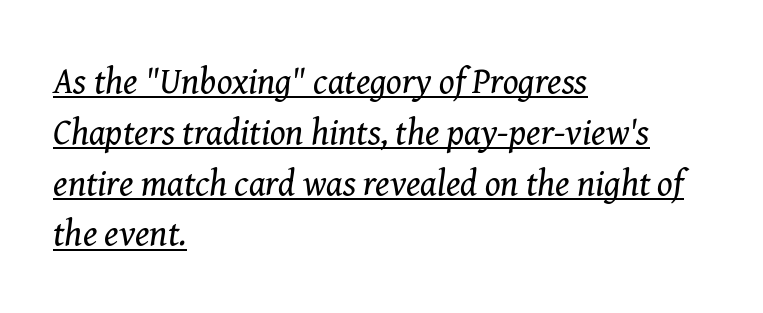
{"serif": "yes", "italic": "yes", "lean": "right", "slant_degrees": 8, "bold": "no", "weight": "regular", "width": "normal", "stroke_contrast": "medium", "x_height": "medium", "monospaced": "no", "underline": "yes", "align": "left", "line_spacing": "normal", "line_spacing_ratio": 1.41, "letter_spacing": "normal", "letter_spacing_em": 0.0, "glyph_px": 36}
